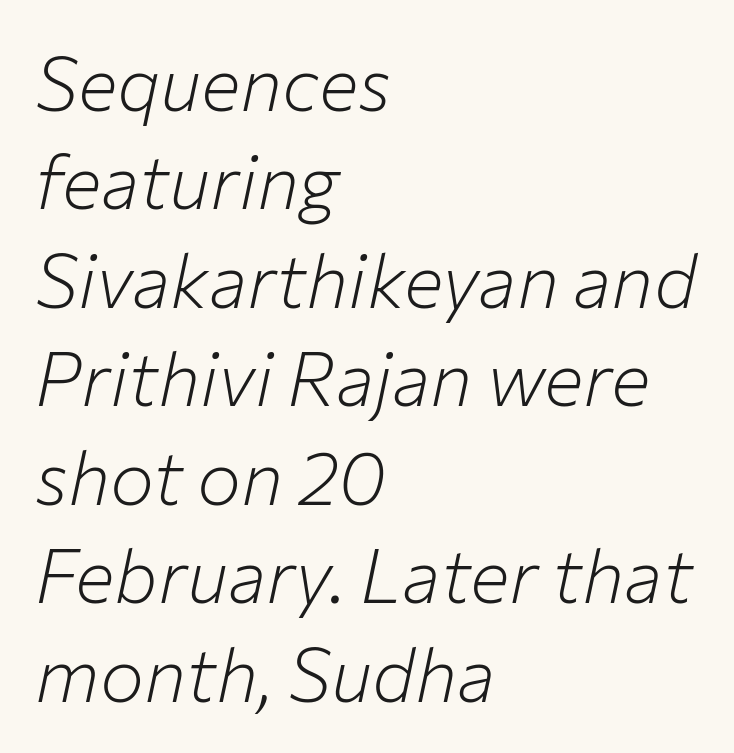
{"italic": "yes", "lean": "right", "slant_degrees": 12, "bold": "no", "weight": "light", "width": "normal", "stroke_contrast": "low", "x_height": "medium", "monospaced": "no", "underline": "no", "align": "left", "line_spacing": "normal", "line_spacing_ratio": 1.33, "letter_spacing": "normal", "letter_spacing_em": 0.0, "glyph_px": 74}
